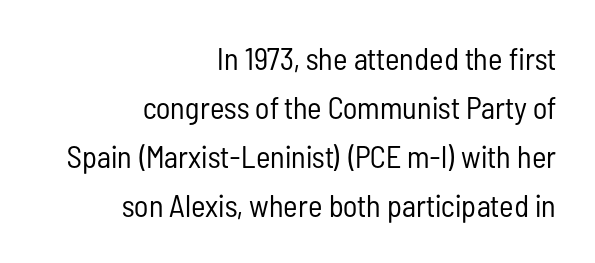
Q: Is the text bold? A: No.
Q: Is the text italic (slanted)? A: No, it is upright.
Q: Is the typeface a serif or a sans-serif typeface? A: Sans-serif.
Q: Is the text underlined? A: No.
Q: How is the paragraph aligned? A: Right-aligned.
Q: Is the spacing between letters normal or unusually wide? A: Normal.
Q: Is the spacing between lines tight, normal or loose? A: Normal.
Q: Width (condensed, normal, or wide)? A: Condensed.
Q: Stroke contrast? A: Low.
Q: x-height? A: Medium.
Q: Monospaced? A: No.
